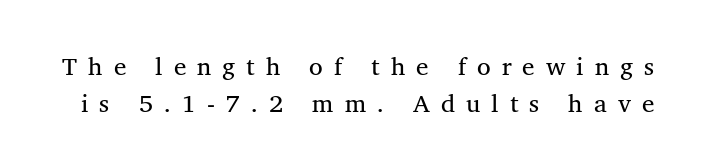
Q: Is the text bold? A: No.
Q: Is the text italic (slanted)? A: No, it is upright.
Q: Is the text underlined? A: No.
Q: Is the spacing between letters normal or unusually wide? A: Unusually wide.
Q: Is the spacing between lines tight, normal or loose? A: Normal.
